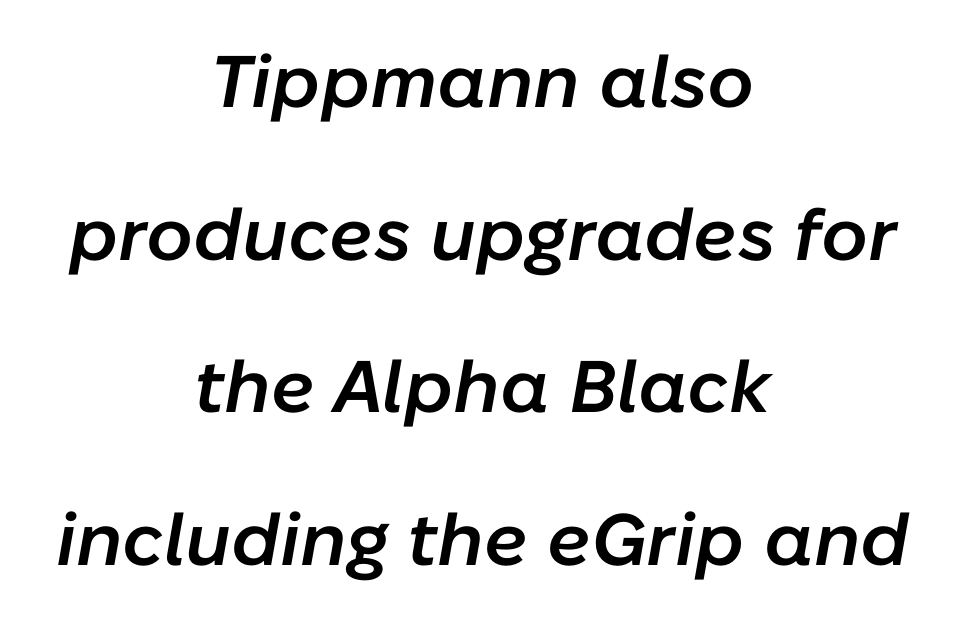
The image shows 73 px semibold type, italic (leaning right); set centered, loose line spacing (2.09x), normal letter spacing, not underlined; low stroke contrast and a medium x-height.
